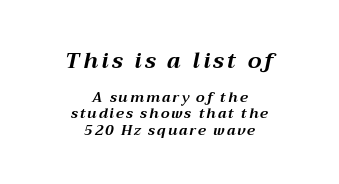
Q: Is the text bold? A: Yes.
Q: Is the text italic (slanted)? A: Yes, it leans right by about 12 degrees.
Q: Is the text underlined? A: No.
Q: How is the paragraph aligned? A: Centered.
Q: Which block of text is set in a larger size, the first (top) or the second (bottom)? A: The first (top) one.
